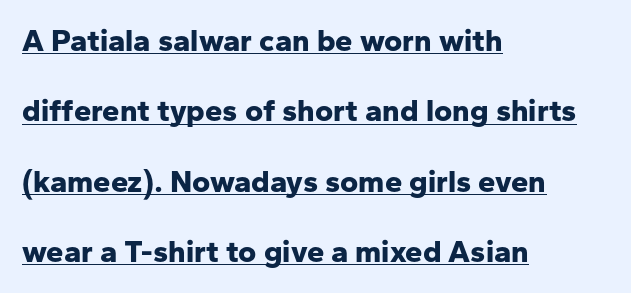
{"serif": "no", "italic": "no", "bold": "yes", "weight": "bold", "width": "normal", "stroke_contrast": "low", "x_height": "medium", "monospaced": "no", "underline": "yes", "align": "left", "line_spacing": "loose", "line_spacing_ratio": 2.27, "letter_spacing": "normal", "letter_spacing_em": 0.0, "glyph_px": 31}
